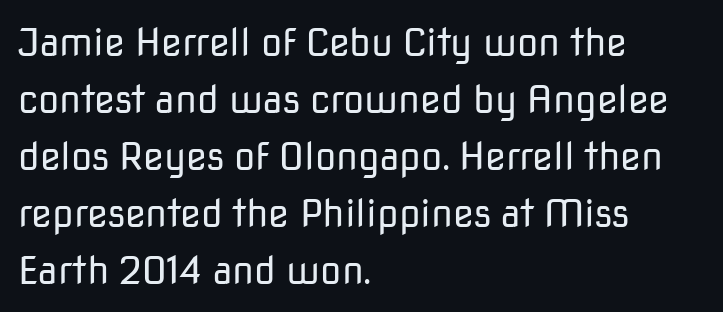
Q: Is the text bold? A: No.
Q: Is the text italic (slanted)? A: No, it is upright.
Q: Is the typeface a serif or a sans-serif typeface? A: Sans-serif.
Q: Is the text underlined? A: No.
Q: How is the paragraph aligned? A: Left-aligned.
Q: Is the spacing between letters normal or unusually wide? A: Normal.
Q: Is the spacing between lines tight, normal or loose? A: Normal.
Q: Width (condensed, normal, or wide)? A: Normal.
Q: Stroke contrast? A: Low.
Q: x-height? A: Medium.
Q: Monospaced? A: No.
